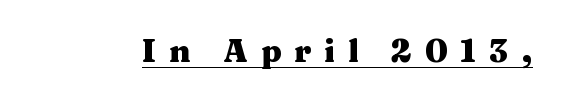
These lines carry a lot of weight — the face is fully bold. Is there any slant? The stems are plumb. Little horizontal feet cap the strokes, marking this as serif type. The passage shown has open, widely tracked lettering throughout.
